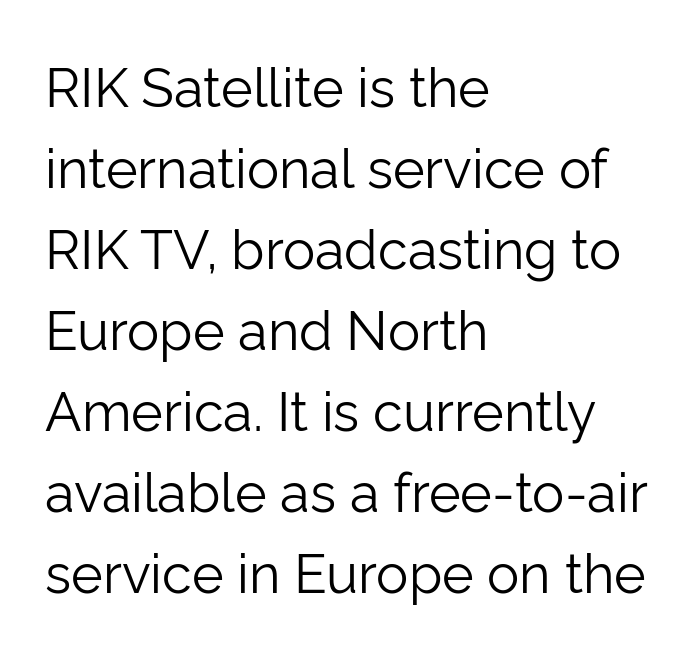
The image shows 54 px light sans-serif type, upright; set left-aligned, normal line spacing (1.5x), normal letter spacing, not underlined; low stroke contrast and a medium x-height.
